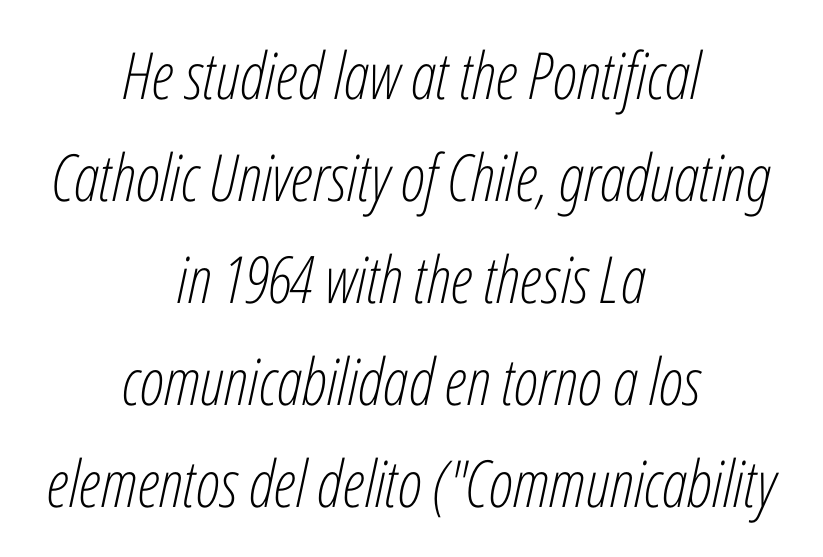
The weight tops out at a normal text grade. Descenders hang freely into open space. The rendering applies a slant to the glyphs. Here the designer chose a conventional face with non-uniform glyph widths. Horizontal alignment here is central, giving a formal, balanced look. These lines keep a tight, regular rhythm from letter to letter.
